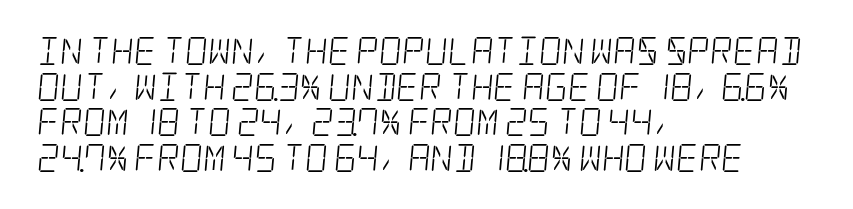
The image shows 28 px light, condensed serif type; set left-aligned, normal line spacing (1.27x), normal letter spacing, not underlined; low stroke contrast and a large x-height.
